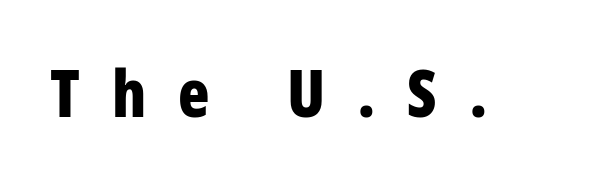
The image shows 65 px bold, condensed sans-serif type, upright; set unusually wide letter spacing (+0.49 em), not underlined; low stroke contrast and a large x-height.
